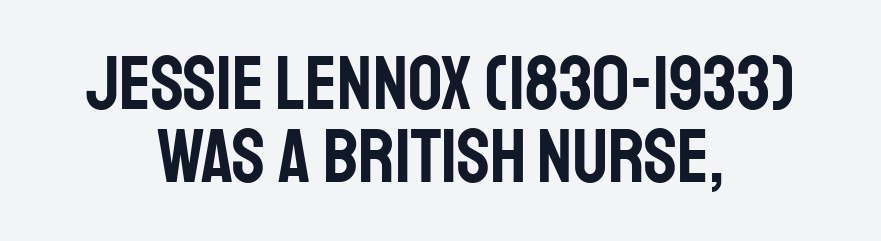
One-word summary of the alignment: center. You can tell from the bare stems that sans-serif type was used. Is this a fixed-width face? No — the glyphs have proportional, varying widths. This rendering features lettering with no underline. Nope, not italic — everything's standing straight.
